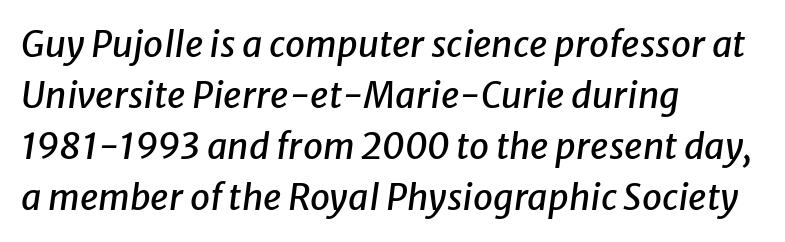
Q: Is the text italic (slanted)? A: Yes, it leans right by about 8 degrees.
Q: Is the text underlined? A: No.
Q: How is the paragraph aligned? A: Left-aligned.
Q: Is the spacing between letters normal or unusually wide? A: Normal.
Q: Is the spacing between lines tight, normal or loose? A: Normal.
Q: Width (condensed, normal, or wide)? A: Normal.
Q: Stroke contrast? A: Low.
Q: x-height? A: Medium.
Q: Monospaced? A: No.
